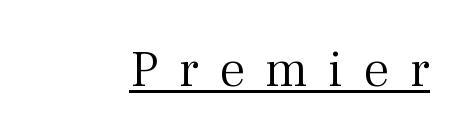
Q: Is the text bold? A: No.
Q: Is the text italic (slanted)? A: No, it is upright.
Q: Is the typeface a serif or a sans-serif typeface? A: Serif.
Q: Is the text underlined? A: Yes.
Q: Is the spacing between letters normal or unusually wide? A: Unusually wide.
Q: Width (condensed, normal, or wide)? A: Normal.
Q: Stroke contrast? A: Medium.
Q: x-height? A: Medium.
Q: Monospaced? A: No.
